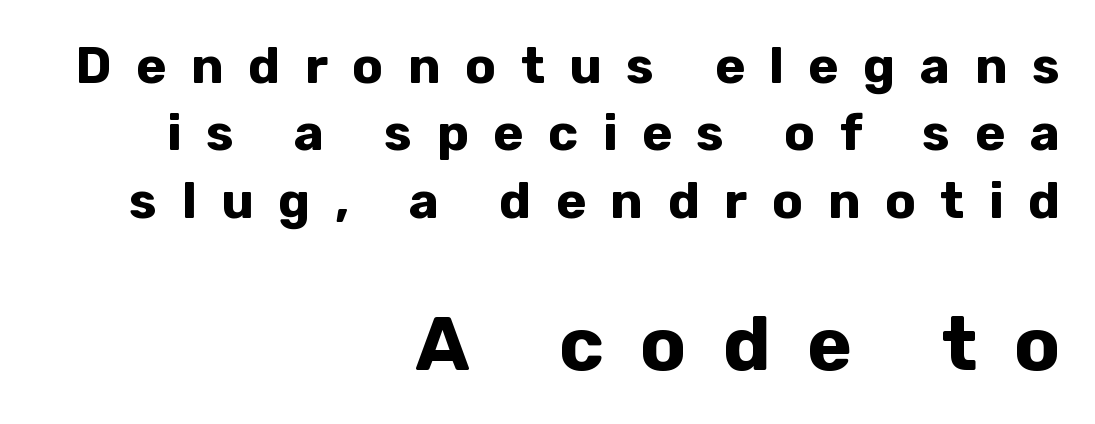
The font's upright variant was chosen for this text. The rendering inserts visible extra space after every character. Grotesque or geometric, the face here clearly has no serifs. Words float on clear page, feet unadorned.
